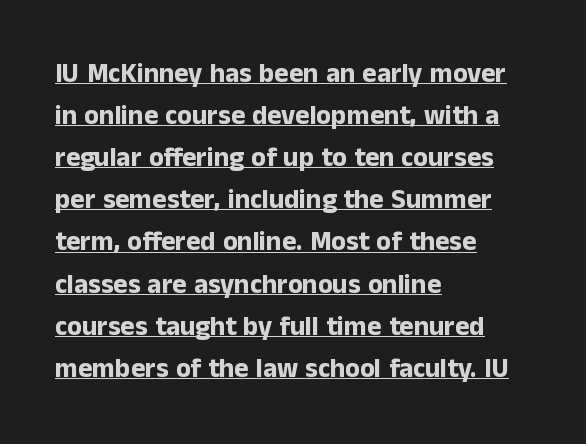
{"italic": "no", "bold": "yes", "underline": "yes", "align": "left", "line_spacing": "normal", "line_spacing_ratio": 1.56, "letter_spacing": "normal", "letter_spacing_em": 0.0, "glyph_px": 27}
